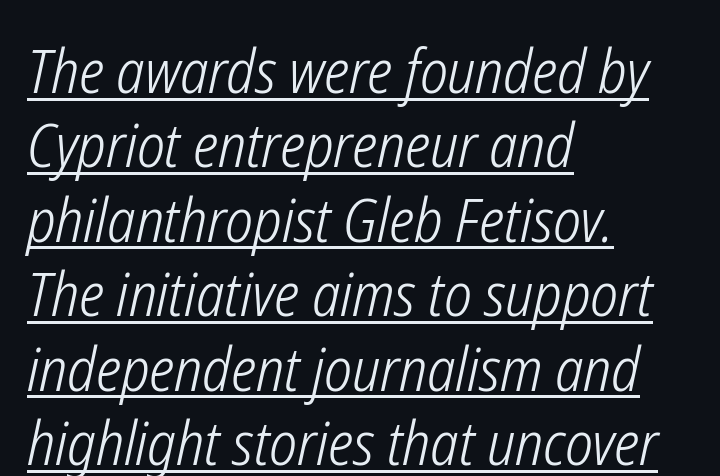
The image shows 61 px light, condensed type, italic (leaning right); set left-aligned, line spacing 1.22x, normal letter spacing, underlined; low stroke contrast and a medium x-height.
